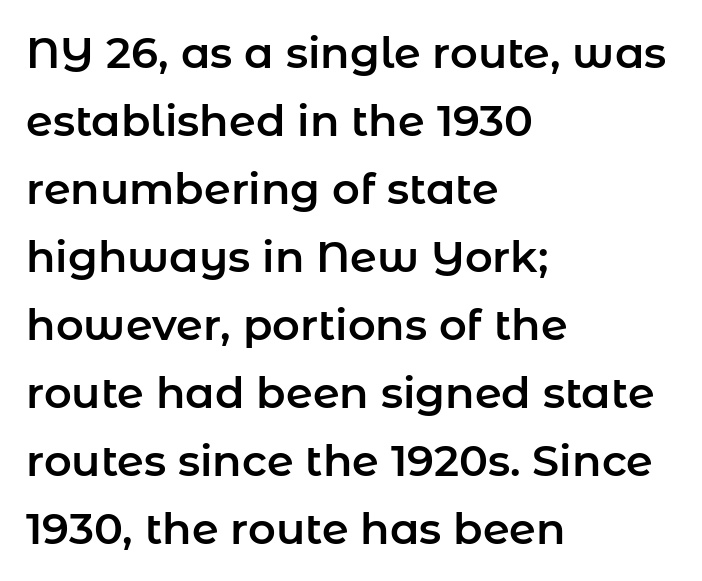
Q: Is the text italic (slanted)? A: No, it is upright.
Q: Is the typeface a serif or a sans-serif typeface? A: Sans-serif.
Q: Is the text underlined? A: No.
Q: How is the paragraph aligned? A: Left-aligned.
Q: Is the spacing between letters normal or unusually wide? A: Normal.
Q: Is the spacing between lines tight, normal or loose? A: Normal.
Q: Width (condensed, normal, or wide)? A: Normal.
Q: Stroke contrast? A: Low.
Q: x-height? A: Medium.
Q: Monospaced? A: No.
